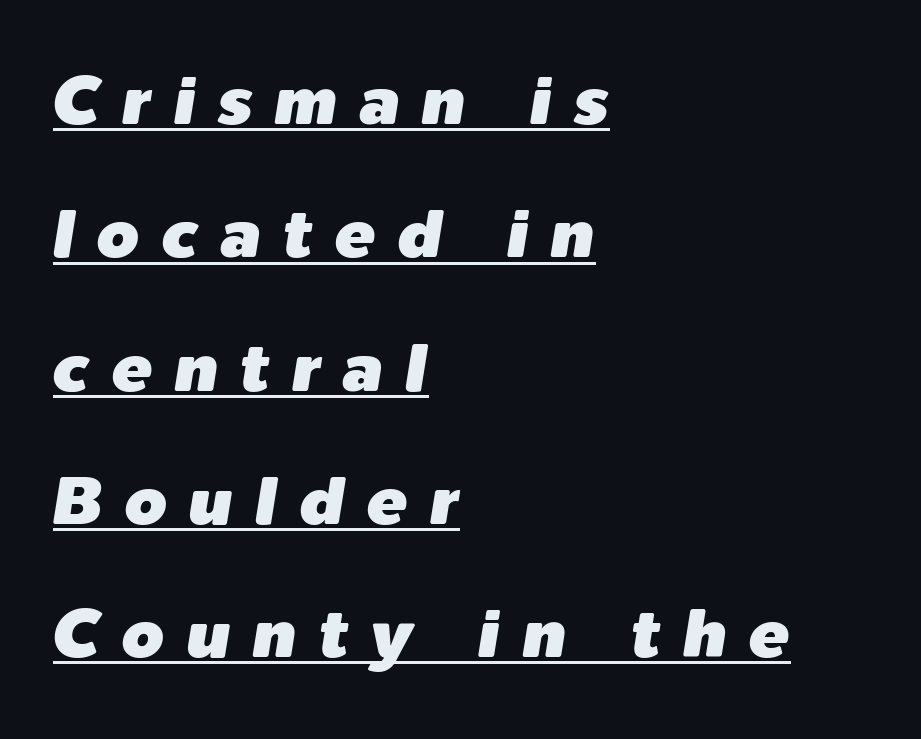
The letters advance in unequal steps, a hallmark of proportional type. A typesetter would call this leading open, well beyond the default. A baseline rule has been typeset under these characters. Slanted lettering throughout.
